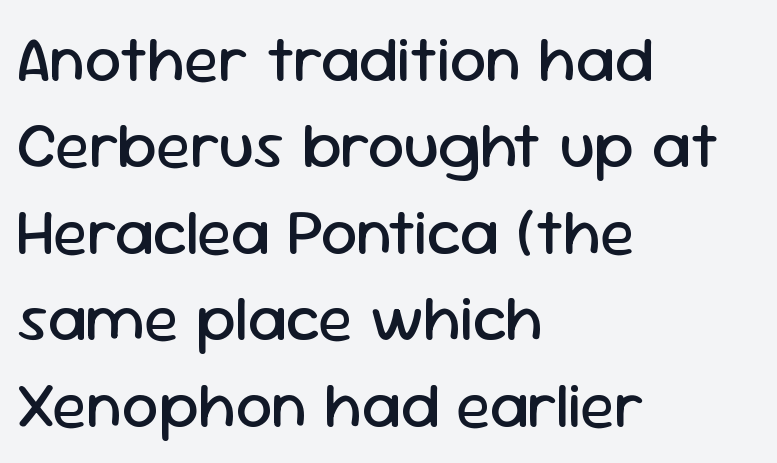
The image shows 65 px regular-weight sans-serif type, upright; set left-aligned, normal line spacing (1.33x), normal letter spacing, not underlined; low stroke contrast and a medium x-height.
